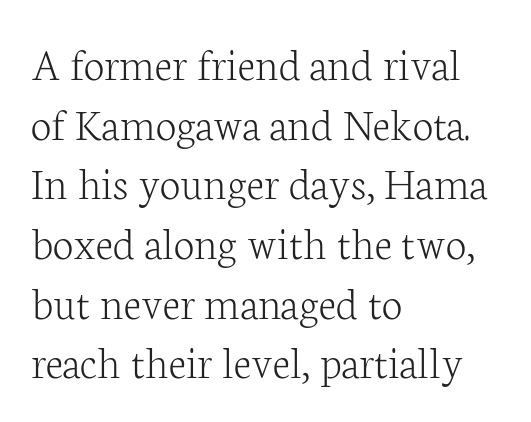
{"serif": "yes", "italic": "no", "bold": "no", "weight": "light", "width": "normal", "stroke_contrast": "low", "x_height": "medium", "monospaced": "no", "underline": "no", "align": "left", "line_spacing": "normal", "line_spacing_ratio": 1.27, "letter_spacing": "normal", "letter_spacing_em": 0.0, "glyph_px": 47}
